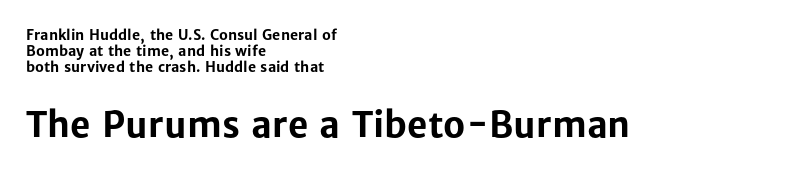
The image shows 35 px bold sans-serif type, upright; set left-aligned, tight line spacing (1.14x), normal letter spacing, not underlined; the second (bottom) block is 2.5x larger; low stroke contrast and a medium x-height.
